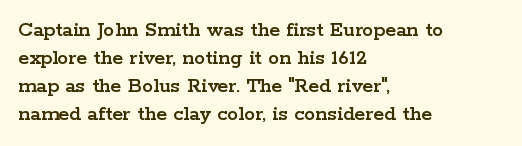
The image shows 22 px text type, upright; set left-aligned, normal line spacing (1.27x), normal letter spacing, not underlined.
